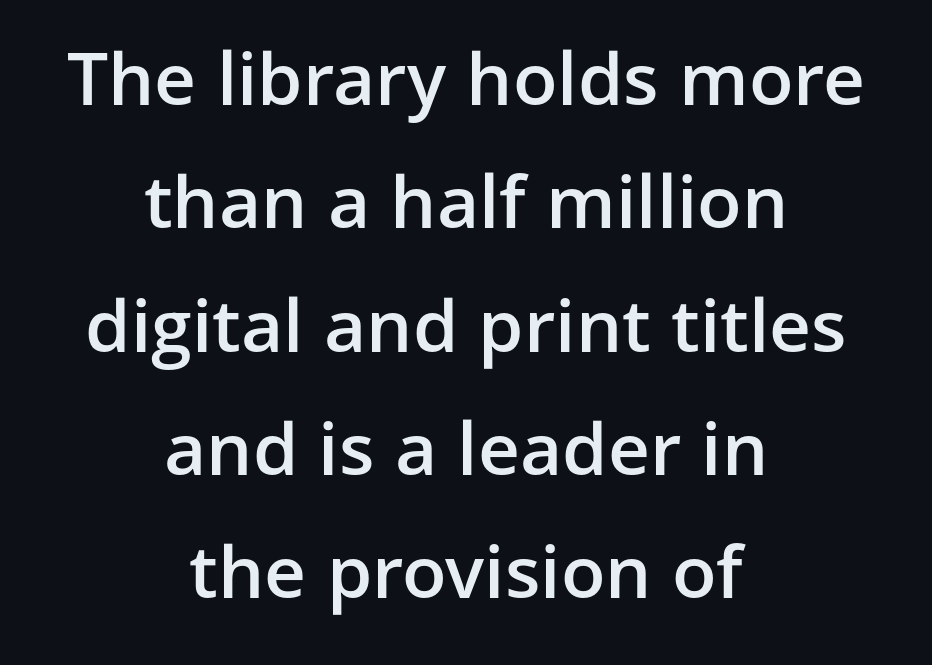
The image shows 73 px semibold sans-serif type, upright; set centered, normal line spacing (1.69x), normal letter spacing, not underlined; low stroke contrast and a medium x-height.
